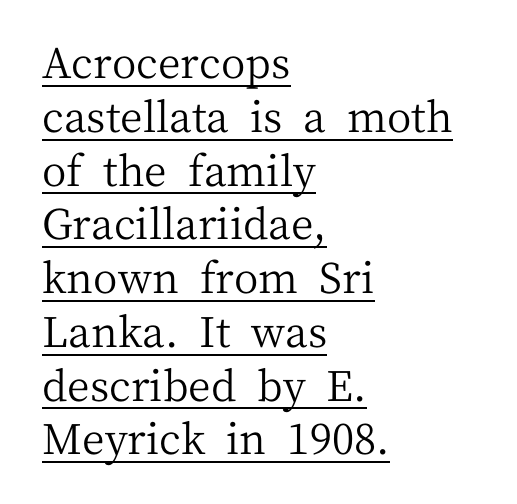
To sum up the face: it has serifs. Heft: none added — not bold. The rendering uses the underline text-decoration. These lines were composed using upright roman letters.
